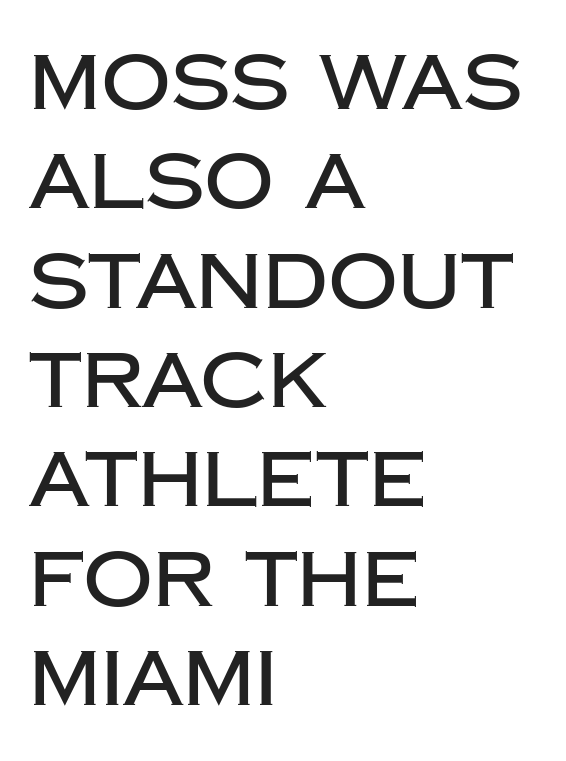
The image shows 77 px sans-serif type, upright; set left-aligned, normal line spacing (1.29x), normal letter spacing, not underlined; low stroke contrast and a large x-height.
